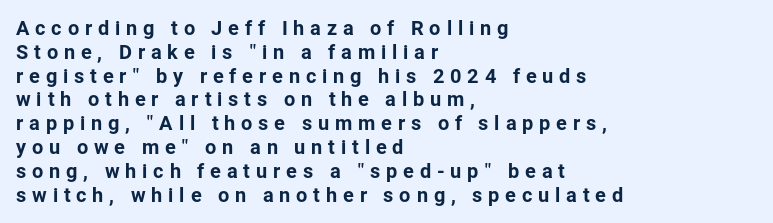
Q: Is the text italic (slanted)? A: No, it is upright.
Q: Is the text underlined? A: No.
Q: How is the paragraph aligned? A: Left-aligned.
Q: Is the spacing between letters normal or unusually wide? A: Unusually wide.
